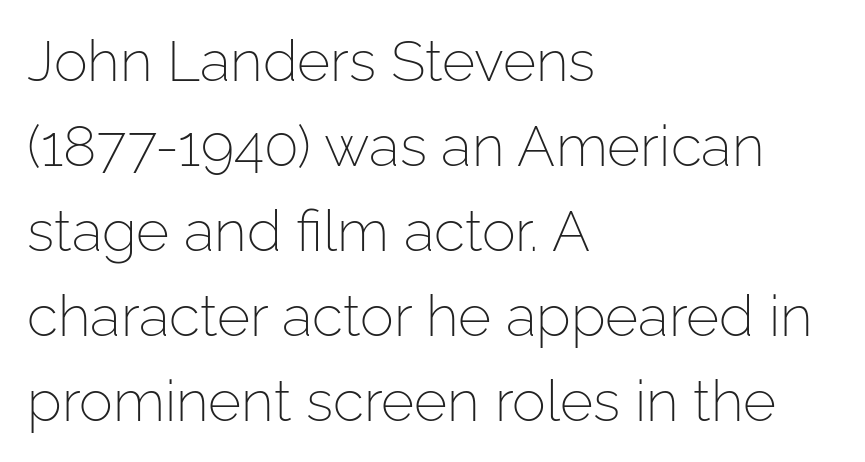
{"serif": "no", "italic": "no", "bold": "no", "weight": "light", "width": "normal", "stroke_contrast": "low", "x_height": "medium", "monospaced": "no", "underline": "no", "align": "left", "line_spacing": "normal", "line_spacing_ratio": 1.49, "letter_spacing": "normal", "letter_spacing_em": 0.0, "glyph_px": 57}
